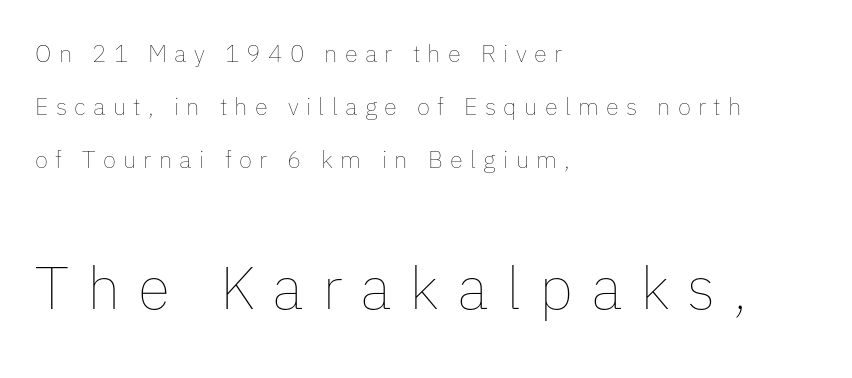
The paragraph has a hard left edge and a soft right edge. The face used here is proportionally spaced, like ordinary book or web type. Small over large — that's the arrangement of the two blocks here. No italicization has been applied; the sample stays upright. Display-style spreading of the glyphs; the letterfit is very open.
